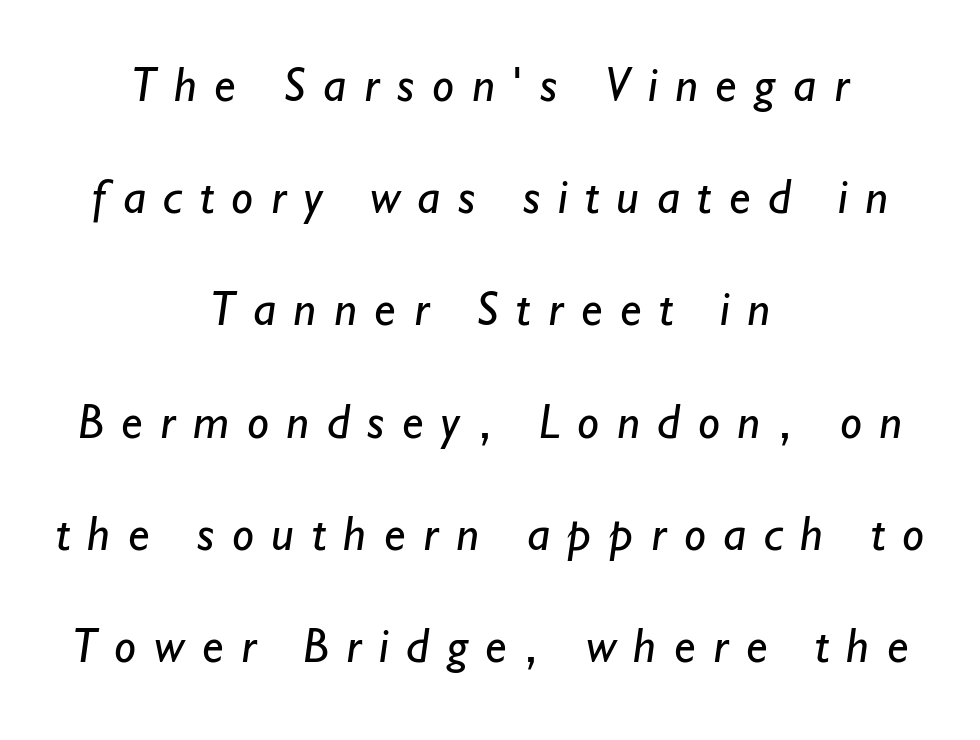
The image shows 49 px regular-weight sans-serif type; set centered, loose line spacing (2.29x), unusually wide letter spacing (+0.36 em), not underlined; low stroke contrast and a small x-height.
